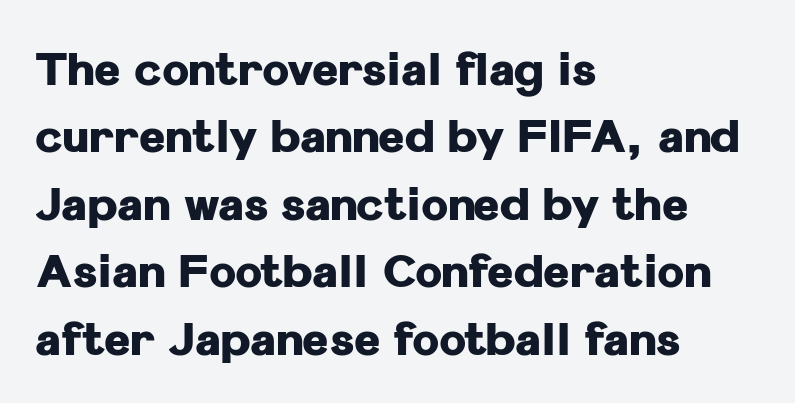
Each new line begins a customary step beneath the previous one. Regarding serifs, this sample does without them. Each letter keeps its own natural width here, so spacing adapts to shape. How are the letters spaced? Ordinarily, with no added tracking.
